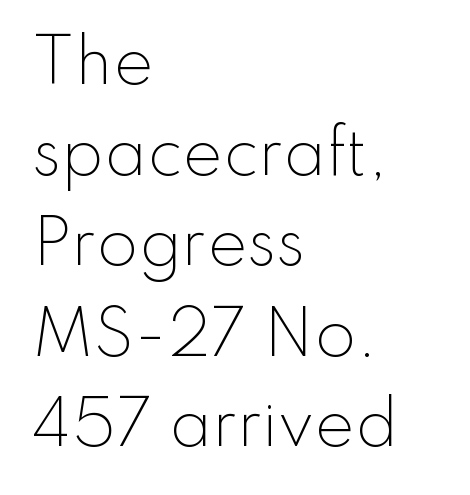
Q: Is the text bold? A: No.
Q: Is the text italic (slanted)? A: No, it is upright.
Q: Is the typeface a serif or a sans-serif typeface? A: Sans-serif.
Q: Is the text underlined? A: No.
Q: How is the paragraph aligned? A: Left-aligned.
Q: Is the spacing between letters normal or unusually wide? A: Normal.
Q: Is the spacing between lines tight, normal or loose? A: Normal.
Q: Width (condensed, normal, or wide)? A: Normal.
Q: Stroke contrast? A: Low.
Q: x-height? A: Small.
Q: Monospaced? A: No.
